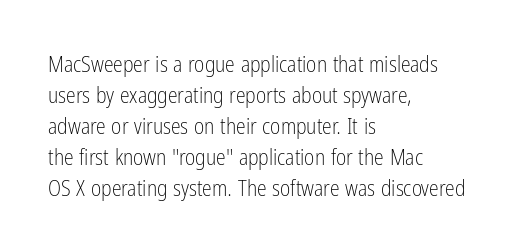
{"italic": "no", "bold": "no", "underline": "no", "align": "left", "line_spacing": "normal", "line_spacing_ratio": 1.41, "letter_spacing": "normal", "letter_spacing_em": 0.0, "glyph_px": 22}
